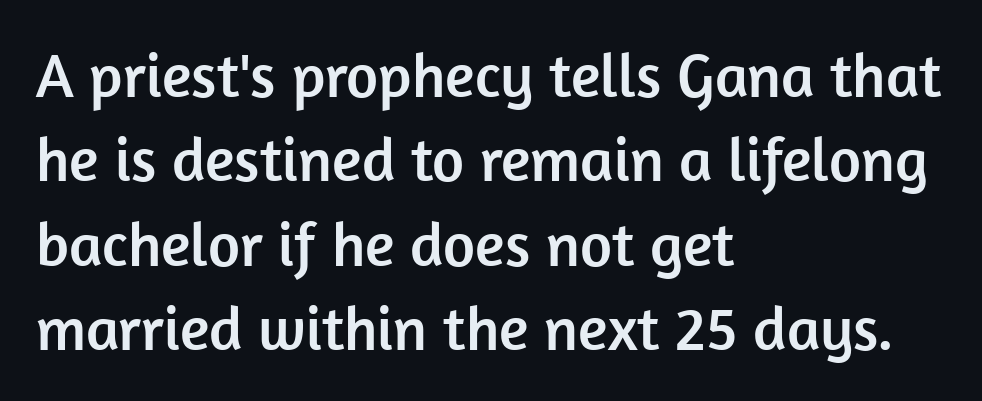
{"serif": "no", "italic": "no", "width": "normal", "stroke_contrast": "low", "x_height": "medium", "monospaced": "no", "underline": "no", "align": "left", "line_spacing": "normal", "line_spacing_ratio": 1.36, "letter_spacing": "normal", "letter_spacing_em": 0.0, "glyph_px": 62}
